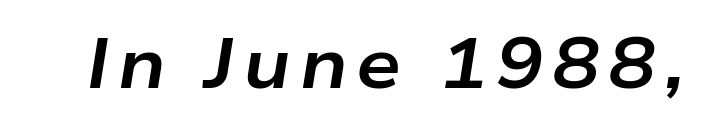
Q: Is the text bold? A: Yes.
Q: Is the text italic (slanted)? A: Yes, it leans right by about 9 degrees.
Q: Is the text underlined? A: No.
Q: Width (condensed, normal, or wide)? A: Wide.
Q: Stroke contrast? A: Low.
Q: x-height? A: Medium.
Q: Monospaced? A: No.
